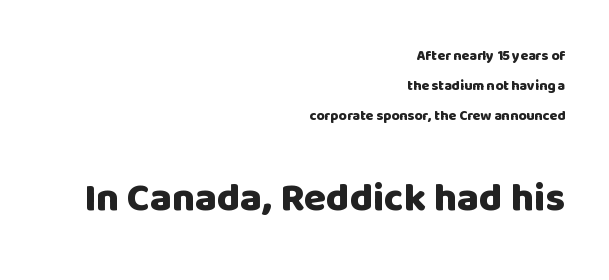
{"serif": "no", "italic": "no", "bold": "yes", "weight": "heavy", "width": "normal", "stroke_contrast": "low", "x_height": "large", "monospaced": "no", "underline": "no", "align": "right", "line_spacing": "loose", "line_spacing_ratio": 2.14, "letter_spacing": "normal", "letter_spacing_em": 0.0, "larger_block": "second", "size_ratio": 2.86, "glyph_px": 40}
